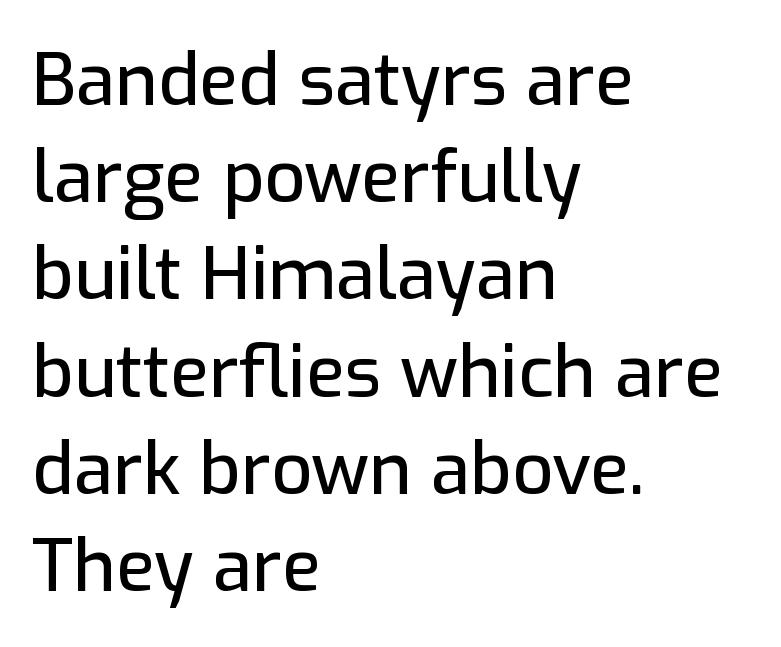
{"serif": "no", "italic": "no", "width": "normal", "stroke_contrast": "low", "x_height": "medium", "monospaced": "no", "underline": "no", "align": "left", "line_spacing": "normal", "line_spacing_ratio": 1.35, "letter_spacing": "normal", "letter_spacing_em": 0.0, "glyph_px": 72}
